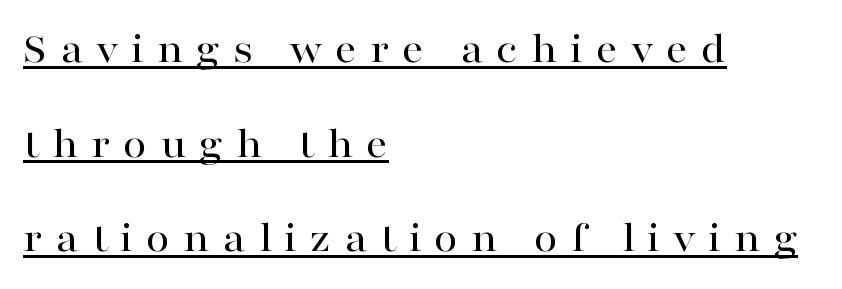
The image shows 43 px wide serif type, upright; set left-aligned, loose line spacing (2.2x), unusually wide letter spacing (+0.3 em), underlined; high stroke contrast and a medium x-height.
